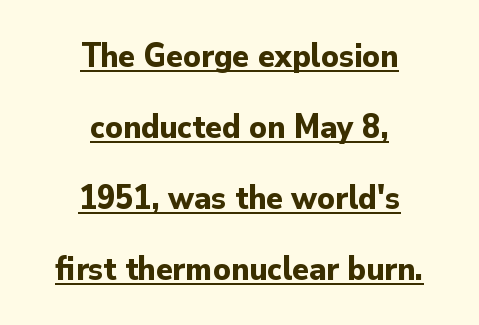
Vertical spacing — loose. The rag falls on both sides of this text block equally. The rendered words wear a rule along their underside. These lines were composed using upright roman letters. Observe the ordinary spacing: letters are neighbours, not strangers.
